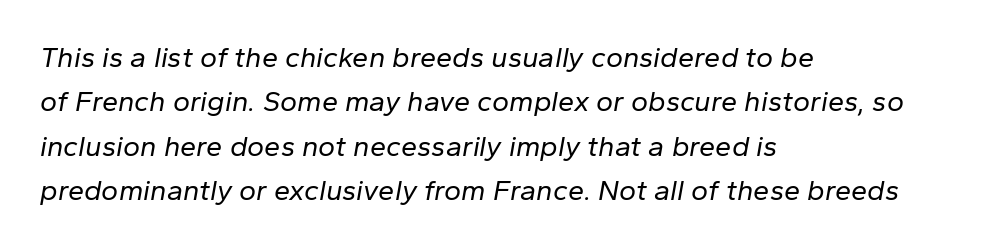
What's the leading like? Ordinary, nothing unusual. The strokes carry an ordinary text weight at most. When letters slant like this, we call the style italic. Character widths vary here, with narrow letters taking less room than wide ones. Here the glyphs are tracked normally, forming tight word shapes. Any mark beneath the type? The region is blank.
